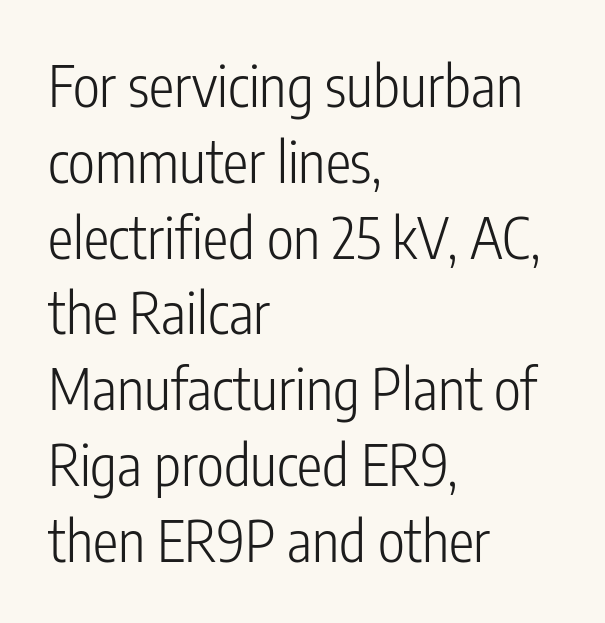
The image shows 57 px light, condensed sans-serif type, upright; set left-aligned, normal line spacing (1.33x), normal letter spacing, not underlined; low stroke contrast and a medium x-height.
